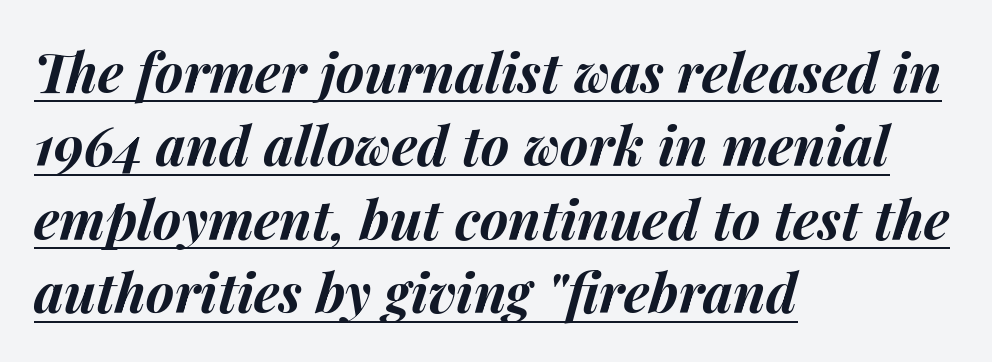
{"italic": "yes", "lean": "right", "slant_degrees": 14, "bold": "yes", "weight": "bold", "width": "normal", "stroke_contrast": "medium", "x_height": "medium", "monospaced": "no", "underline": "yes", "align": "left", "line_spacing": "normal", "line_spacing_ratio": 1.36, "letter_spacing": "normal", "letter_spacing_em": 0.0, "glyph_px": 54}
